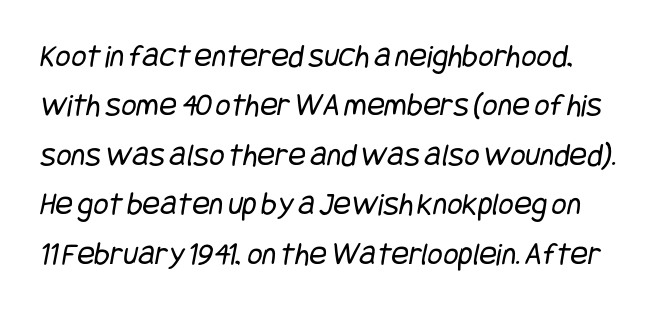
{"serif": "no", "bold": "no", "weight": "regular", "width": "condensed", "stroke_contrast": "low", "x_height": "large", "underline": "no", "line_spacing": "normal", "line_spacing_ratio": 1.5, "letter_spacing": "normal", "letter_spacing_em": 0.0, "glyph_px": 33}
